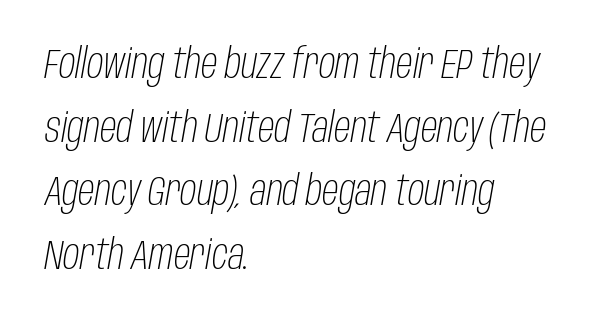
Q: Is the text bold? A: No.
Q: Is the text italic (slanted)? A: Yes, it leans right by about 10 degrees.
Q: Is the text underlined? A: No.
Q: How is the paragraph aligned? A: Left-aligned.
Q: Is the spacing between letters normal or unusually wide? A: Normal.
Q: Is the spacing between lines tight, normal or loose? A: Normal.
Q: Width (condensed, normal, or wide)? A: Condensed.
Q: Stroke contrast? A: Low.
Q: x-height? A: Large.
Q: Monospaced? A: No.
